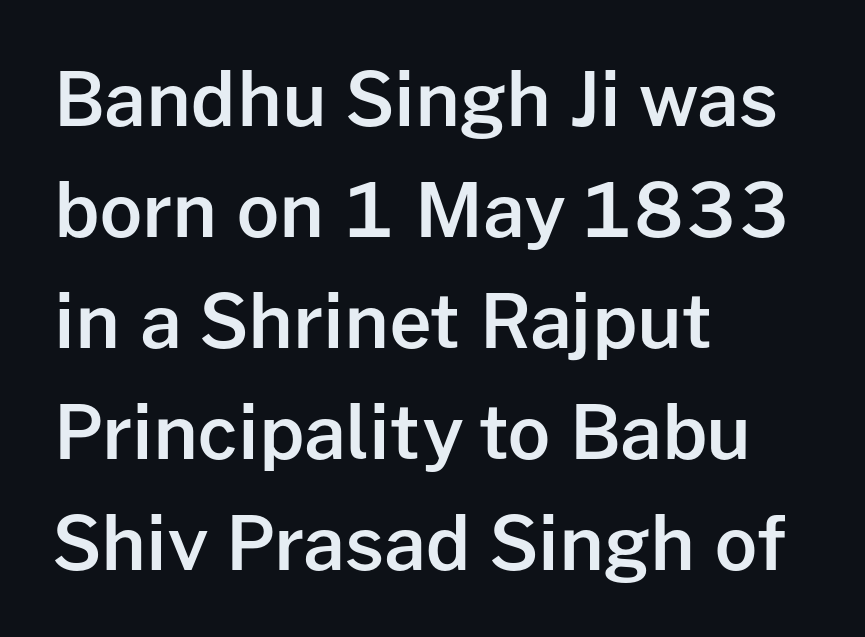
The image shows 74 px semibold sans-serif type, upright; set left-aligned, normal line spacing (1.5x), normal letter spacing, not underlined; low stroke contrast and a medium x-height.
